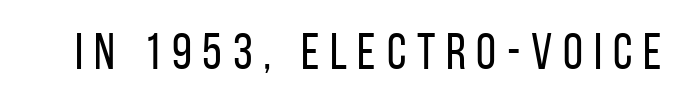
A typesetter would call this proportional, since set widths differ per character. The letters are spread apart with noticeably loose tracking. The foot of each line stays bare and open. The type sits square on the baseline with zero lean.
